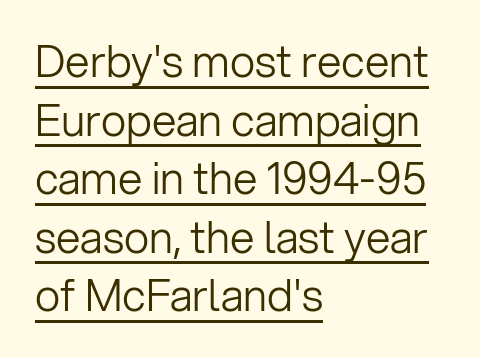
On a weight scale, this lands at 450 or below. The block of text has a typical density, with ordinary space between rows. Notice how the stems are strictly vertical — no italics here. Somebody hit Ctrl+U on this one — the words are underlined.
